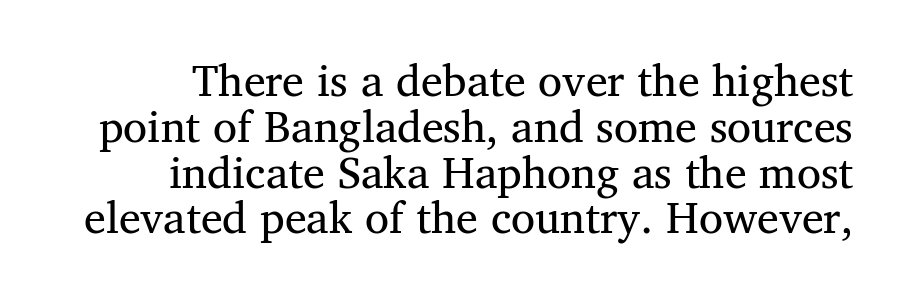
How would I describe the line gaps? Narrow and economical. Nobody drew a line under any word here. Spacing verdict: proportional, widths tailored to each character. Standard letterfit; no display-style spreading of the glyphs.
